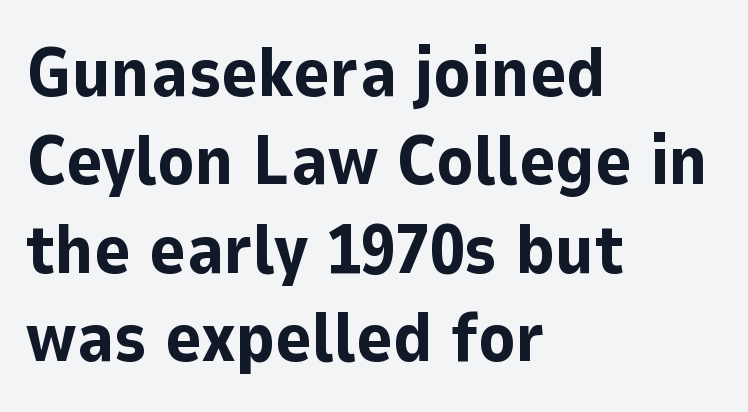
The strokes are fattened all the way to bold. Normally led — the rows are evenly, conventionally spaced. The letters sit at their default tracking, neither squeezed nor spread. Do the characters align in a grid? No, the font is proportional. The setting favours the left margin, as ordinary paragraphs usually do. No italicization has been applied; the sample stays upright.
